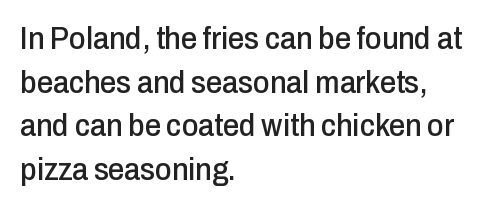
{"serif": "no", "italic": "no", "width": "condensed", "stroke_contrast": "low", "x_height": "medium", "monospaced": "no", "underline": "no", "align": "left", "line_spacing": "normal", "line_spacing_ratio": 1.36, "letter_spacing": "normal", "letter_spacing_em": 0.0, "glyph_px": 32}
